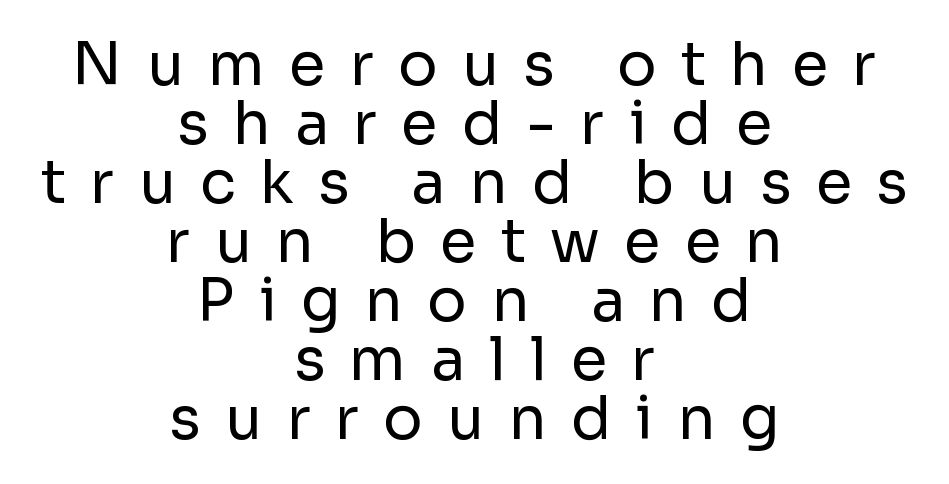
Q: Is the text bold? A: No.
Q: Is the text italic (slanted)? A: No, it is upright.
Q: Is the typeface a serif or a sans-serif typeface? A: Sans-serif.
Q: Is the text underlined? A: No.
Q: How is the paragraph aligned? A: Centered.
Q: Is the spacing between letters normal or unusually wide? A: Unusually wide.
Q: Is the spacing between lines tight, normal or loose? A: Tight.
Q: Width (condensed, normal, or wide)? A: Normal.
Q: Stroke contrast? A: Low.
Q: x-height? A: Medium.
Q: Monospaced? A: No.
